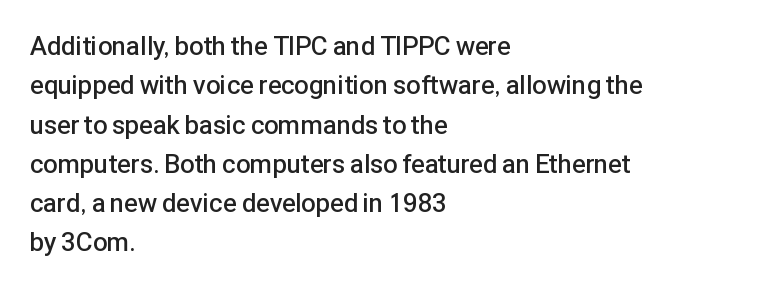
Q: Is the text bold? A: Semi-bold.
Q: Is the text italic (slanted)? A: No, it is upright.
Q: Is the text underlined? A: No.
Q: How is the paragraph aligned? A: Left-aligned.
Q: Is the spacing between letters normal or unusually wide? A: Normal.
Q: Is the spacing between lines tight, normal or loose? A: Normal.
